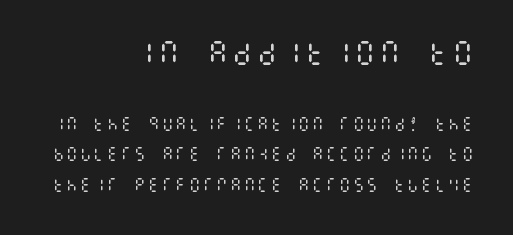
Q: Is the text bold? A: No.
Q: Is the text italic (slanted)? A: No, it is upright.
Q: Is the text underlined? A: No.
Q: How is the paragraph aligned? A: Right-aligned.
Q: Is the spacing between lines tight, normal or loose? A: Loose.
Q: Which block of text is set in a larger size, the first (top) or the second (bottom)? A: The first (top) one.
